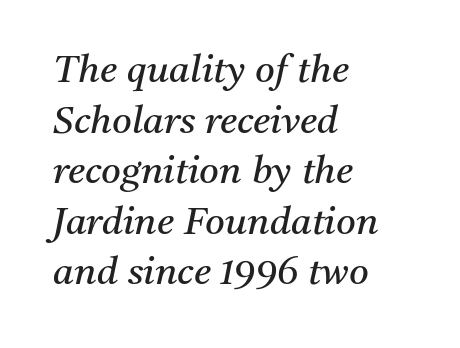
Leading: standard. The glyphs in this specimen are seriffed. Do the characters align in a grid? No, the font is proportional. Slanted lettering throughout.
